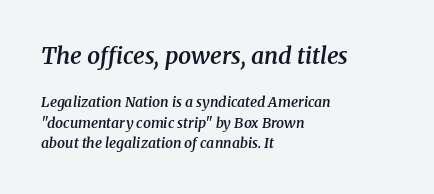
{"italic": "yes", "lean": "right", "slant_degrees": 8, "bold": "semi", "underline": "no", "align": "left", "line_spacing": "normal", "line_spacing_ratio": 1.47, "letter_spacing": "normal", "letter_spacing_em": 0.0, "larger_block": "first", "size_ratio": 1.64, "glyph_px": 23}
